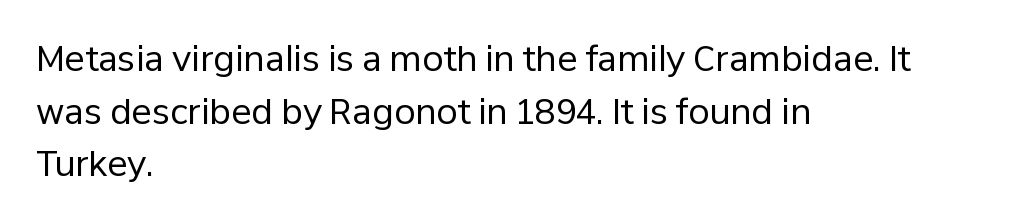
The designer went with a sans here, leaving each stem footless. Each stroke keeps to a modest, everyday thickness or less. You could call the tracking neutral — neither tight nor loose. The lines sit at an ordinary, default distance from one another. Do the characters align in a grid? No, the font is proportional.
